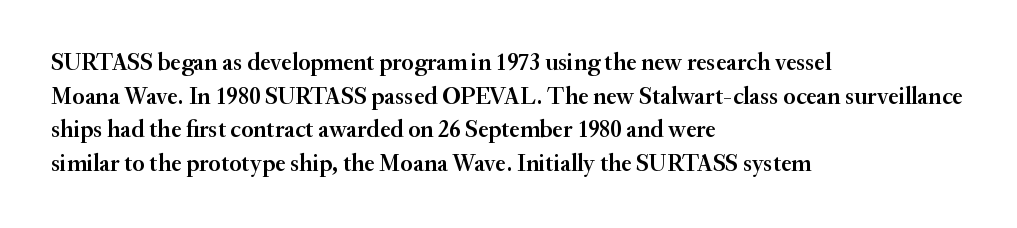
Tall strokes in this sample are plumb rather than angled. Honestly, the letter spacing is just normal — you wouldn't notice it. The foot of each line stays bare and open. The passage shown is semibold, sitting just below true bold. The space between consecutive lines is moderate.
